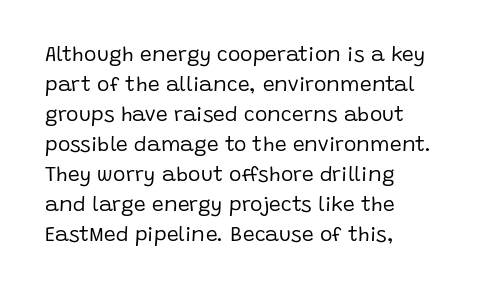
The image shows 21 px text type, upright; set left-aligned, normal line spacing (1.43x), normal letter spacing, not underlined.
